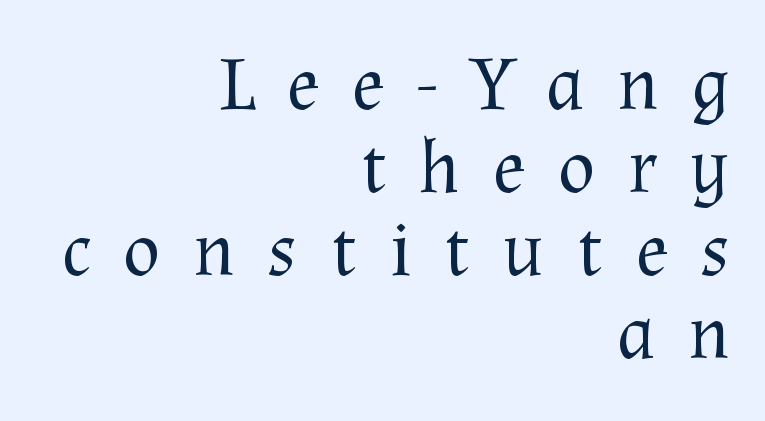
Notice how descenders almost collide with the ascenders below — that's tight leading. A typesetter would call this heavily tracked-out type. The space beneath each line is pristine and unruled. The cut favours lightness, reaching ordinary text weight at its darkest. This sample is right-justified, so line beginnings fall wherever the words allow.
